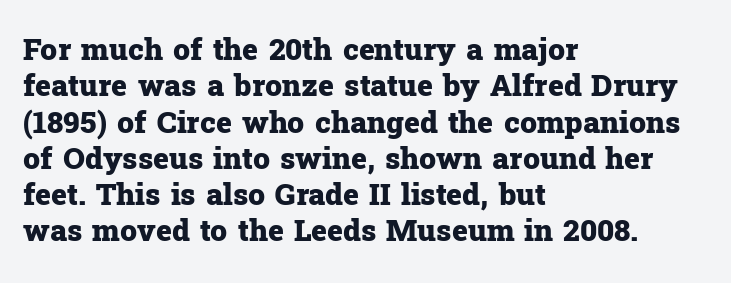
The text block is weighted toward the left margin, trailing off unevenly rightward. Chunky letters — that's bold for sure. Nobody touched the tracking dial on this one. No italicization has been applied; the sample stays upright. The foot of each line stays bare and open.
